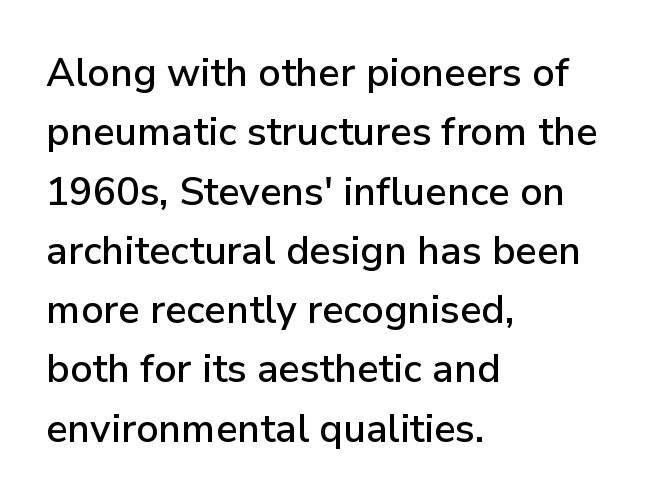
Lines of text with bare space underneath. Leftover space on each line is placed entirely after the last word. Italic? Not at all — the glyphs are vertical. The line-height multiplier appears to be the usual default.
